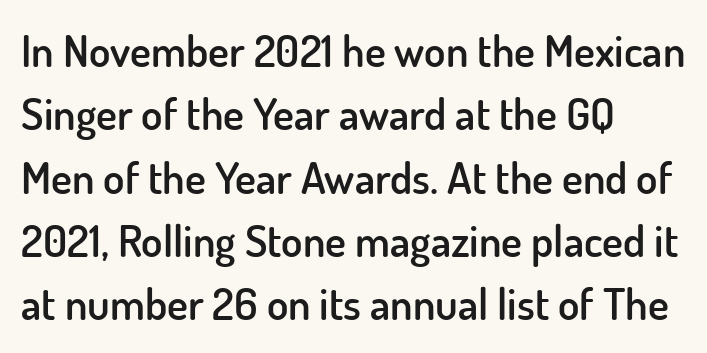
Is this a fixed-width face? No — the glyphs have proportional, varying widths. A bare baseline throughout the passage. This sample uses an upright cut, with every glyph sitting square on the baseline. Moderately thickened strokes mark this as semibold type.
